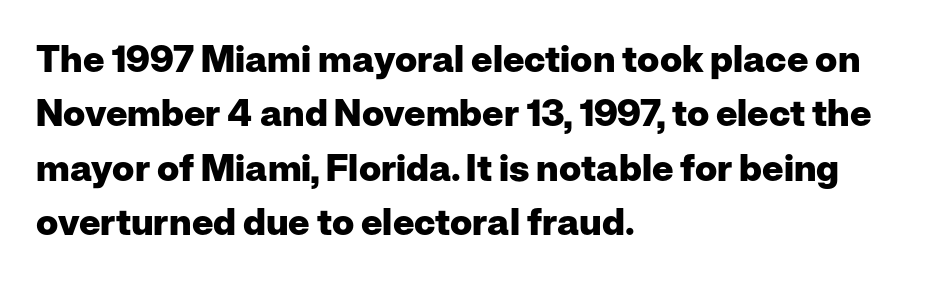
The image shows 37 px heavy sans-serif type, upright; set left-aligned, normal line spacing (1.47x), normal letter spacing, not underlined; low stroke contrast and a medium x-height.
